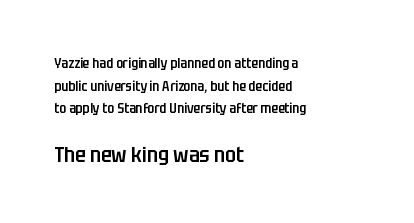
{"italic": "no", "bold": "semi", "underline": "no", "align": "left", "line_spacing": "normal", "line_spacing_ratio": 1.62, "letter_spacing": "normal", "letter_spacing_em": 0.0, "larger_block": "second", "size_ratio": 1.57, "glyph_px": 22}
